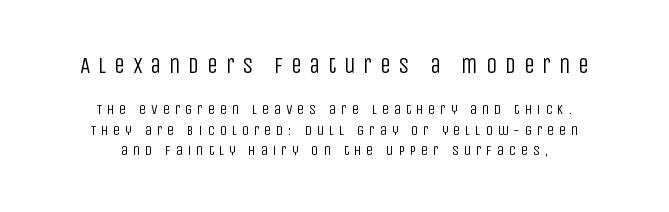
The image shows 22 px text type, upright; set centered, normal line spacing (1.45x), unusually wide letter spacing (+0.35 em), not underlined; the first (top) block is 1.57x larger.
